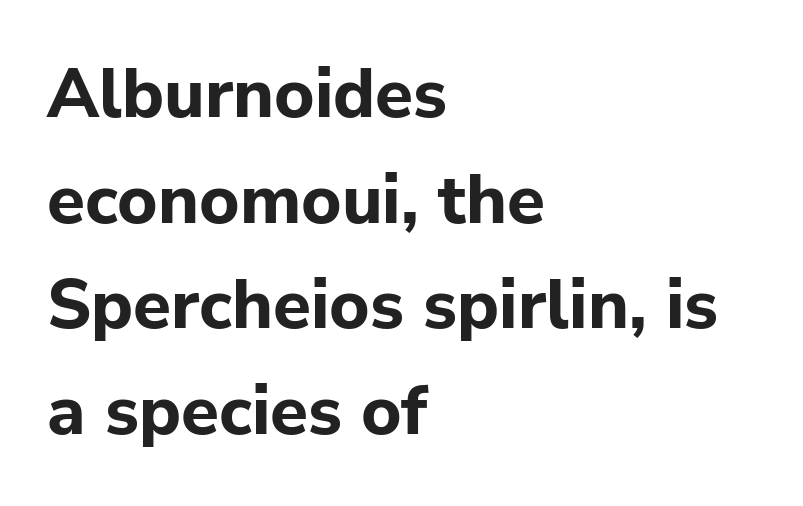
Does the copy run flush right? No — it runs flush left. Regarding leading, the lines here are spaced in the standard way. The lettering holds an erect, upright posture throughout. The typesetting leans heavy: a genuine bold. The baseline area is clear.
